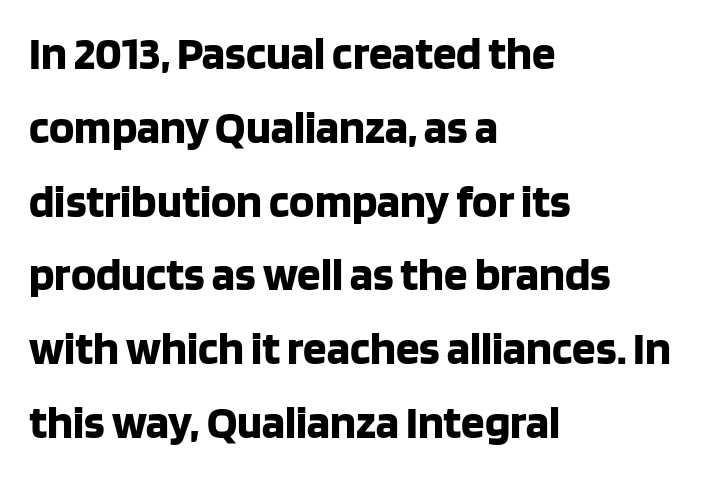
{"serif": "no", "italic": "no", "bold": "yes", "weight": "bold", "width": "normal", "stroke_contrast": "low", "x_height": "large", "monospaced": "no", "underline": "no", "align": "left", "line_spacing": "normal", "line_spacing_ratio": 1.57, "letter_spacing": "normal", "letter_spacing_em": 0.0, "glyph_px": 47}
